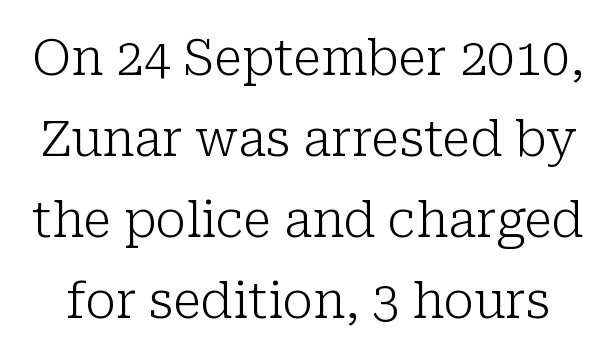
Descender tails drop into unmarked territory. Is the stroke heavy? The answer is a plain regular-or-lighter. This is roman type, the default non-slanted kind. Letterform terminals end in serifs throughout the passage. Spacing verdict: proportional, widths tailored to each character.
